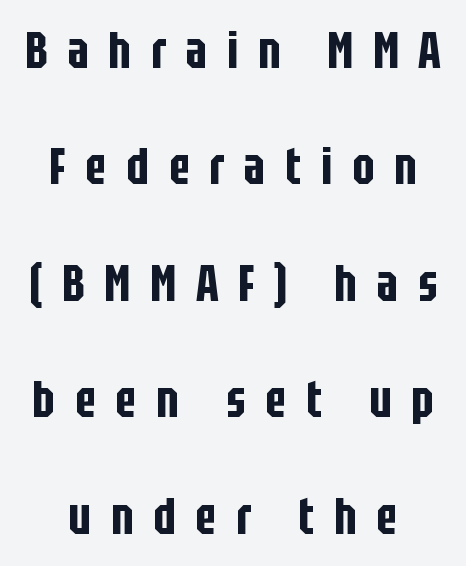
Rendered with straight, roman letterforms. The lines are quadded center. Anything drawn beneath the words? Only blank space. Each letter keeps its own natural width here, so spacing adapts to shape.
